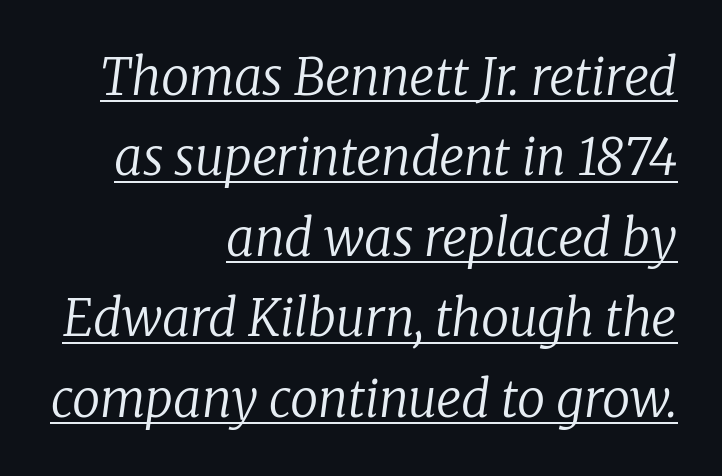
An italicized treatment has been applied to the whole sample. The rag falls on the left side of this text block. The letterforms sit at book weight or below. The characters display serif detailing at their extremities. Students, note that the glyphs here touch the page at normal intervals.
